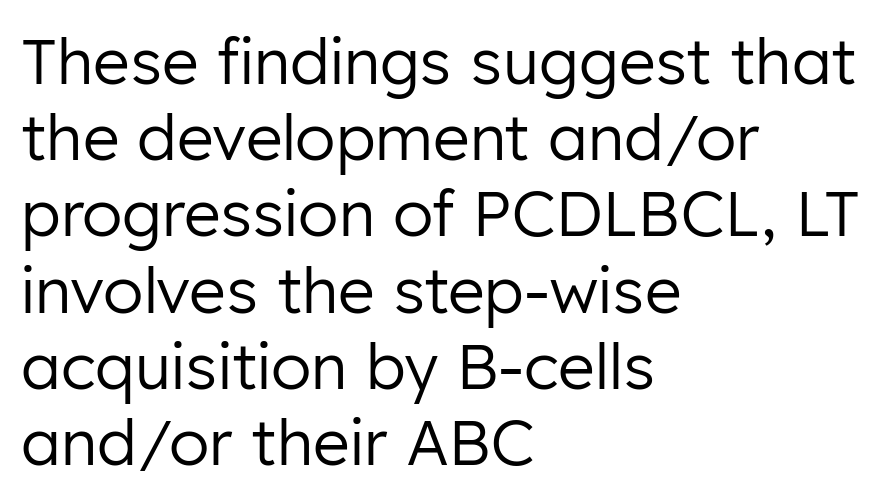
Q: Is the text bold? A: No.
Q: Is the text italic (slanted)? A: No, it is upright.
Q: Is the typeface a serif or a sans-serif typeface? A: Sans-serif.
Q: Is the text underlined? A: No.
Q: How is the paragraph aligned? A: Left-aligned.
Q: Is the spacing between letters normal or unusually wide? A: Normal.
Q: Width (condensed, normal, or wide)? A: Normal.
Q: Stroke contrast? A: Low.
Q: x-height? A: Medium.
Q: Monospaced? A: No.
